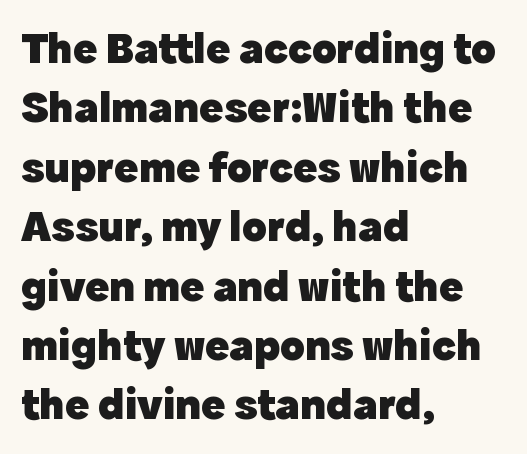
The image shows 45 px heavy sans-serif type, upright; set left-aligned, normal line spacing (1.32x), normal letter spacing, not underlined; a medium x-height.
